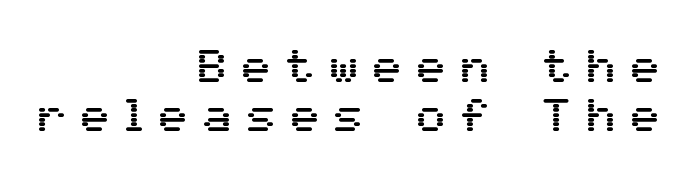
Q: Is the text italic (slanted)? A: No, it is upright.
Q: Is the typeface a serif or a sans-serif typeface? A: Sans-serif.
Q: Is the text underlined? A: No.
Q: How is the paragraph aligned? A: Right-aligned.
Q: Is the spacing between letters normal or unusually wide? A: Unusually wide.
Q: Is the spacing between lines tight, normal or loose? A: Tight.
Q: Width (condensed, normal, or wide)? A: Normal.
Q: Stroke contrast? A: Medium.
Q: x-height? A: Medium.
Q: Monospaced? A: No.
